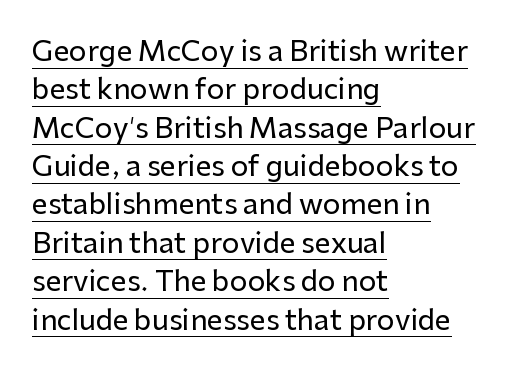
The rendering shows plain stroke endings on the letterforms — a sans-serif design. Horizontal bands of white between lines are of average thickness. A typographer would call this underscored text. Nothing unusual about the tracking: characters are spaced as the font intends. The face used here is proportionally spaced, like ordinary book or web type. The lettering holds an erect, upright posture throughout.
